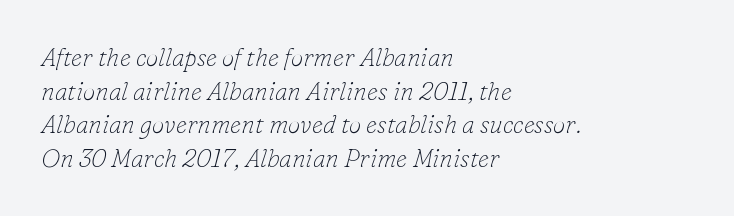
Q: Is the text bold? A: No.
Q: Is the text italic (slanted)? A: Yes, it leans right by about 16 degrees.
Q: Is the text underlined? A: No.
Q: How is the paragraph aligned? A: Left-aligned.
Q: Is the spacing between letters normal or unusually wide? A: Normal.
Q: Is the spacing between lines tight, normal or loose? A: Normal.
